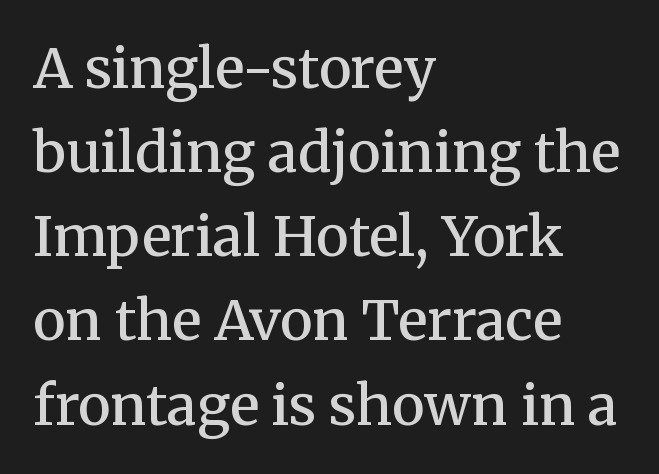
Does the leading feel generous? No, just average. A typesetter would mark this as roman, not italic. Glance below the letters and you will spot only blank space. Do the characters align in a grid? No, the font is proportional.
